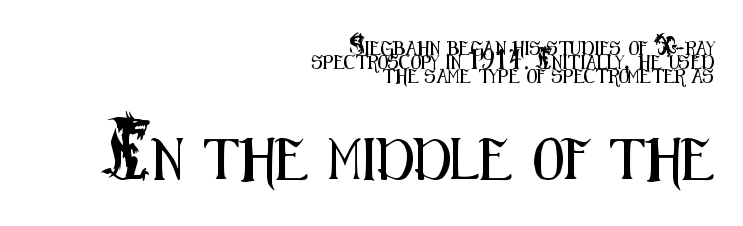
{"serif": "no", "italic": "no", "width": "condensed", "stroke_contrast": "medium", "x_height": "small", "monospaced": "no", "underline": "no", "align": "right", "line_spacing": "tight", "line_spacing_ratio": 1.0, "letter_spacing": "normal", "letter_spacing_em": 0.0, "larger_block": "second", "size_ratio": 2.93, "glyph_px": 41}
